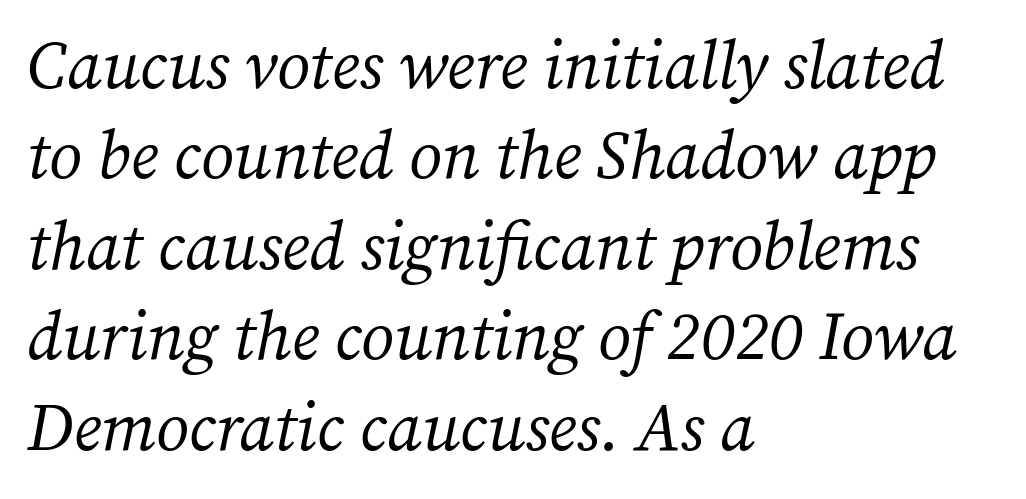
The image shows 67 px regular-weight serif type, italic (leaning right); set left-aligned, normal line spacing (1.35x), normal letter spacing, not underlined; medium stroke contrast and a medium x-height.
